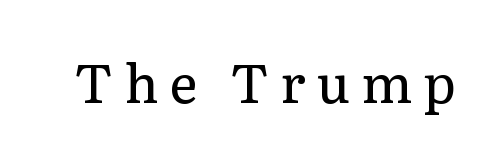
{"serif": "yes", "italic": "no", "bold": "no", "weight": "regular", "width": "normal", "stroke_contrast": "low", "x_height": "medium", "monospaced": "no", "underline": "no", "letter_spacing": "wide", "letter_spacing_em": 0.21, "glyph_px": 53}
